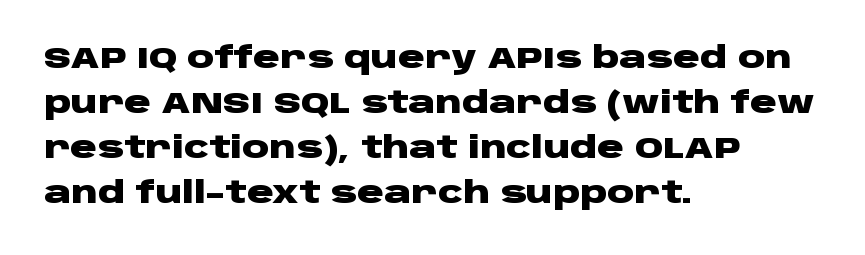
The image shows 30 px heavy, wide sans-serif type, upright; set left-aligned, normal line spacing (1.5x), normal letter spacing, not underlined; low stroke contrast and a large x-height.
